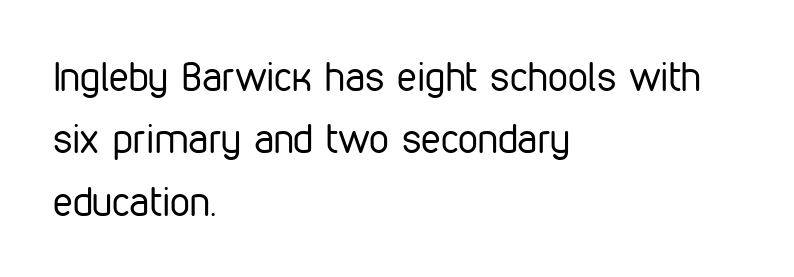
The image shows 40 px regular-weight, condensed sans-serif type, upright; set left-aligned, normal line spacing (1.56x), normal letter spacing, not underlined; low stroke contrast and a medium x-height.
